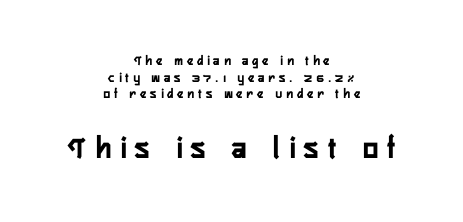
Q: Is the text italic (slanted)? A: No, it is upright.
Q: Is the typeface a serif or a sans-serif typeface? A: Sans-serif.
Q: Is the text underlined? A: No.
Q: How is the paragraph aligned? A: Centered.
Q: Is the spacing between letters normal or unusually wide? A: Unusually wide.
Q: Which block of text is set in a larger size, the first (top) or the second (bottom)? A: The second (bottom) one.
Q: Width (condensed, normal, or wide)? A: Condensed.
Q: Stroke contrast? A: Low.
Q: x-height? A: Medium.
Q: Monospaced? A: No.
